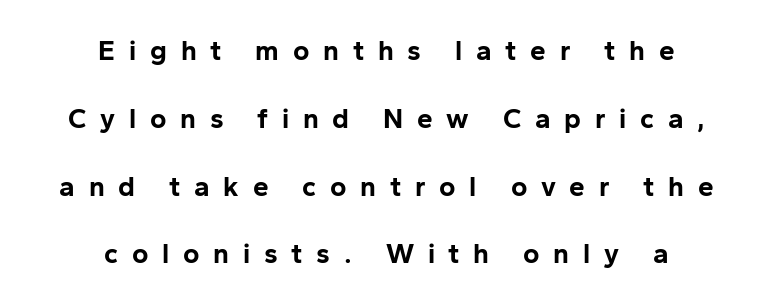
{"serif": "no", "italic": "no", "bold": "yes", "weight": "bold", "width": "normal", "stroke_contrast": "low", "x_height": "medium", "monospaced": "no", "underline": "no", "align": "center", "line_spacing": "loose", "line_spacing_ratio": 2.42, "letter_spacing": "wide", "letter_spacing_em": 0.49, "glyph_px": 28}
